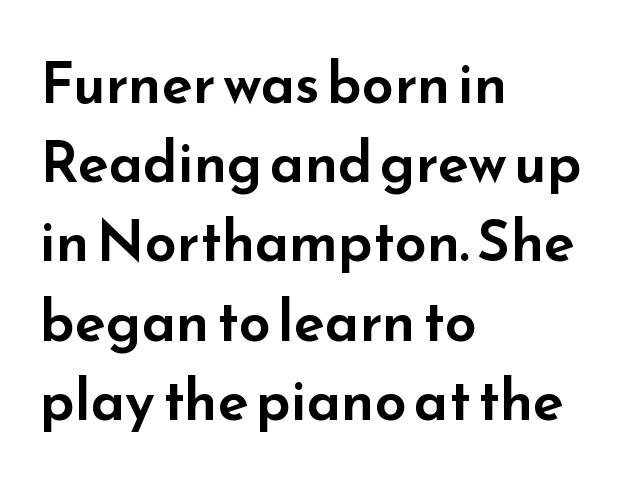
Q: Is the text italic (slanted)? A: No, it is upright.
Q: Is the typeface a serif or a sans-serif typeface? A: Sans-serif.
Q: Is the text underlined? A: No.
Q: How is the paragraph aligned? A: Left-aligned.
Q: Is the spacing between letters normal or unusually wide? A: Normal.
Q: Is the spacing between lines tight, normal or loose? A: Normal.
Q: Width (condensed, normal, or wide)? A: Wide.
Q: Stroke contrast? A: Low.
Q: x-height? A: Small.
Q: Monospaced? A: No.
